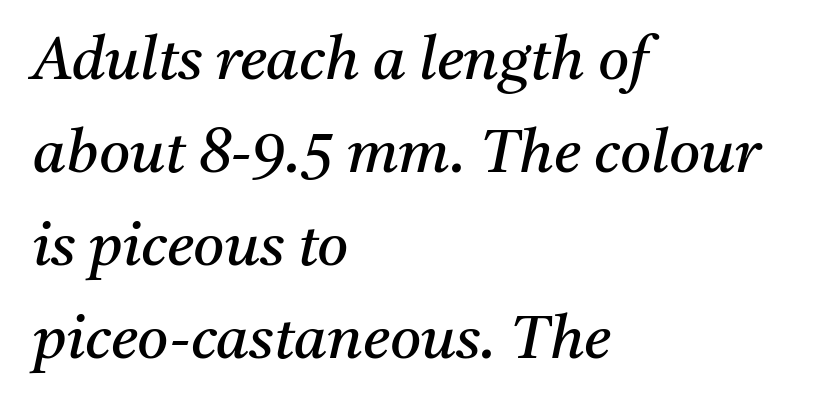
{"serif": "yes", "italic": "yes", "lean": "right", "slant_degrees": 11, "bold": "no", "weight": "regular", "width": "normal", "stroke_contrast": "medium", "x_height": "medium", "monospaced": "no", "underline": "no", "align": "left", "line_spacing": "normal", "line_spacing_ratio": 1.55, "letter_spacing": "normal", "letter_spacing_em": 0.0, "glyph_px": 60}
